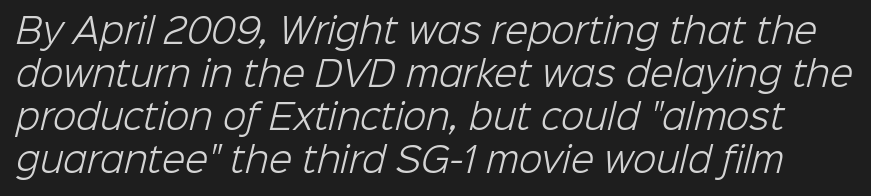
Proportional: the letters do not fall into vertical columns. The typeface chosen for these lines omits serifs. Is the letter spacing exaggerated? No — it looks like the ordinary default. Quick note: interline space is typical.
